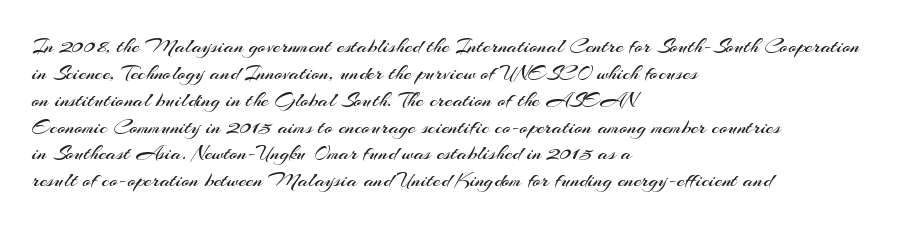
The image shows 22 px text type; set left-aligned, line spacing 1.22x, normal letter spacing, not underlined.
